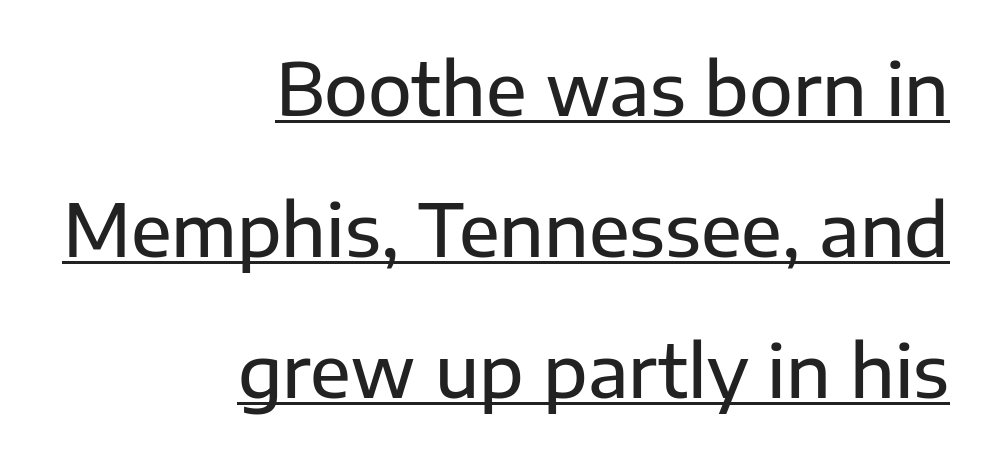
{"serif": "no", "italic": "no", "width": "normal", "stroke_contrast": "low", "x_height": "medium", "monospaced": "no", "underline": "yes", "align": "right", "line_spacing": "loose", "line_spacing_ratio": 1.96, "letter_spacing": "normal", "letter_spacing_em": 0.0, "glyph_px": 72}
